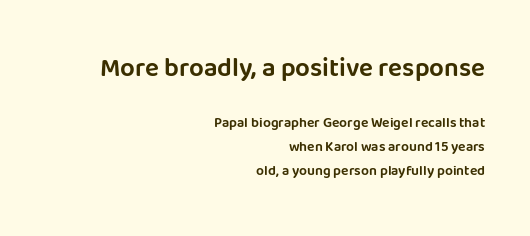
A student would notice the top passage is typeset larger than what follows. Underlining? Definitely not there. This sample uses plain, unmodified letter spacing. A flush-right, rag-left setting is used for this passage. Designer's note — italics off, roman on.
